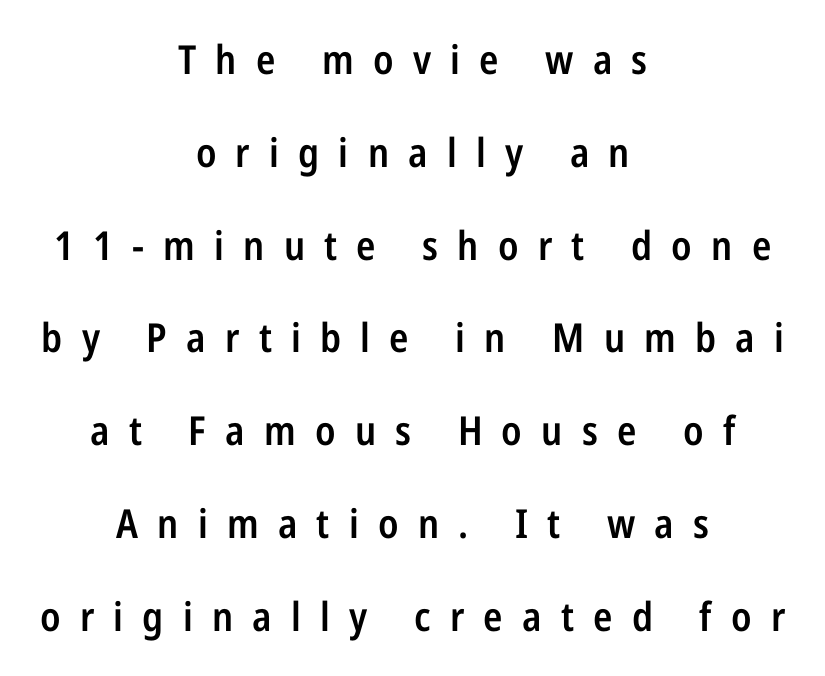
{"serif": "no", "italic": "no", "bold": "semi", "weight": "semibold", "width": "condensed", "stroke_contrast": "low", "x_height": "medium", "monospaced": "no", "underline": "no", "align": "center", "line_spacing": "loose", "line_spacing_ratio": 2.32, "letter_spacing": "wide", "letter_spacing_em": 0.48, "glyph_px": 40}
